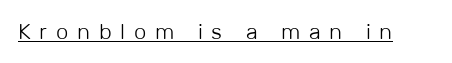
{"italic": "no", "bold": "no", "underline": "yes", "letter_spacing": "wide", "letter_spacing_em": 0.4, "glyph_px": 22}
